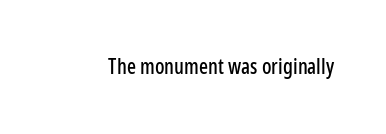
Every character sits straight up, as roman type does. The string is rendered with underlining switched off. Students, note that the glyphs here touch the page at normal intervals.
